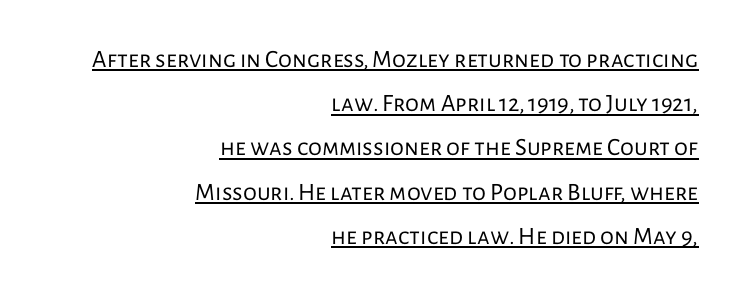
Q: Is the text bold? A: No.
Q: Is the text italic (slanted)? A: No, it is upright.
Q: Is the text underlined? A: Yes.
Q: How is the paragraph aligned? A: Right-aligned.
Q: Is the spacing between letters normal or unusually wide? A: Normal.
